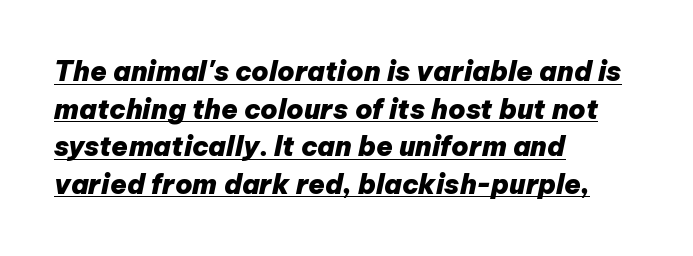
The lettering is marked with a stroke running underneath it. Caption: standard tracking, unaltered. Baseline-to-baseline distance is the conventional proportion of letter height. Compared with a centered layout, this one pins lines to the left instead. Style check: oblique. Stroke thickness is high; the sample reads as a true bold.
